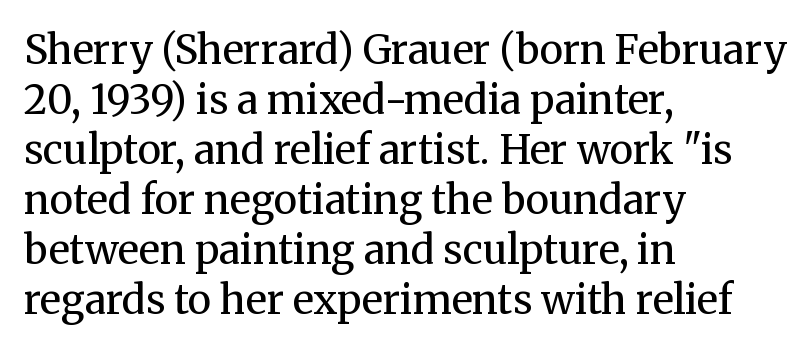
It's the straight-up-and-down kind of type. Unmarked baselines from the first word to the last. The cut favours lightness, reaching ordinary text weight at its darkest. Characters follow at the spacing the type designer built in.
